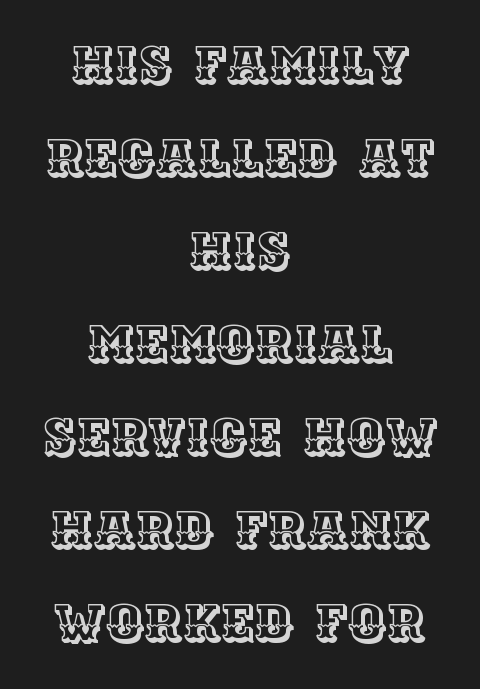
The image shows 52 px text type, upright; set centered, line spacing 1.79x, normal letter spacing, not underlined; a large x-height.
